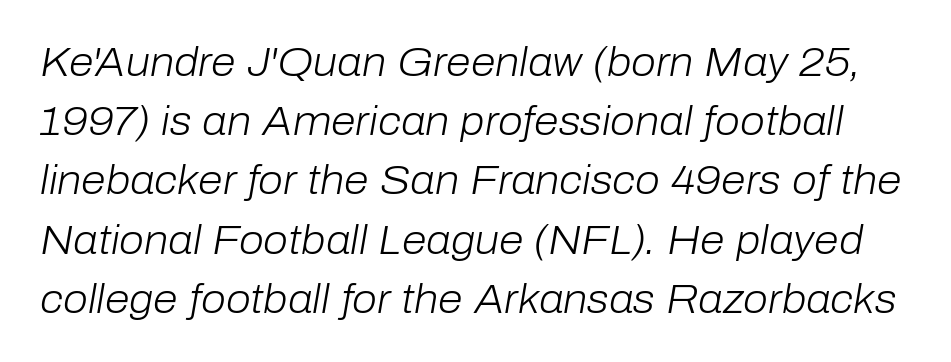
The image shows 40 px light type, italic (leaning right); set normal line spacing (1.48x), normal letter spacing, not underlined; low stroke contrast and a medium x-height.
